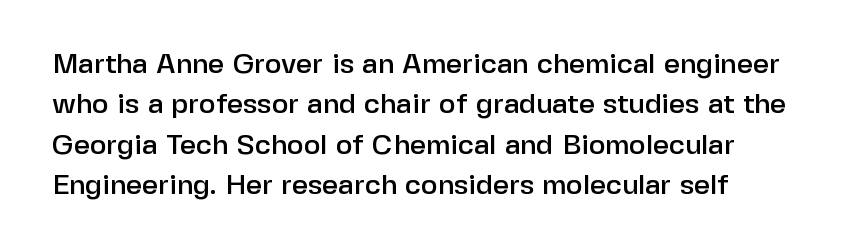
Font category for this specimen: sans-serif. Whoever set this chose a conventional vertical rhythm. The area under the type is left untouched. Spacing verdict: proportional, widths tailored to each character.
